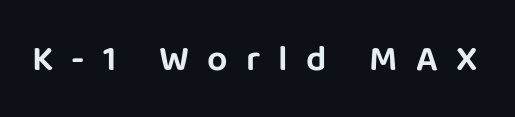
Q: Is the text italic (slanted)? A: No, it is upright.
Q: Is the typeface a serif or a sans-serif typeface? A: Sans-serif.
Q: Is the text underlined? A: No.
Q: Is the spacing between letters normal or unusually wide? A: Unusually wide.
Q: Width (condensed, normal, or wide)? A: Normal.
Q: Stroke contrast? A: Low.
Q: x-height? A: Large.
Q: Monospaced? A: No.
